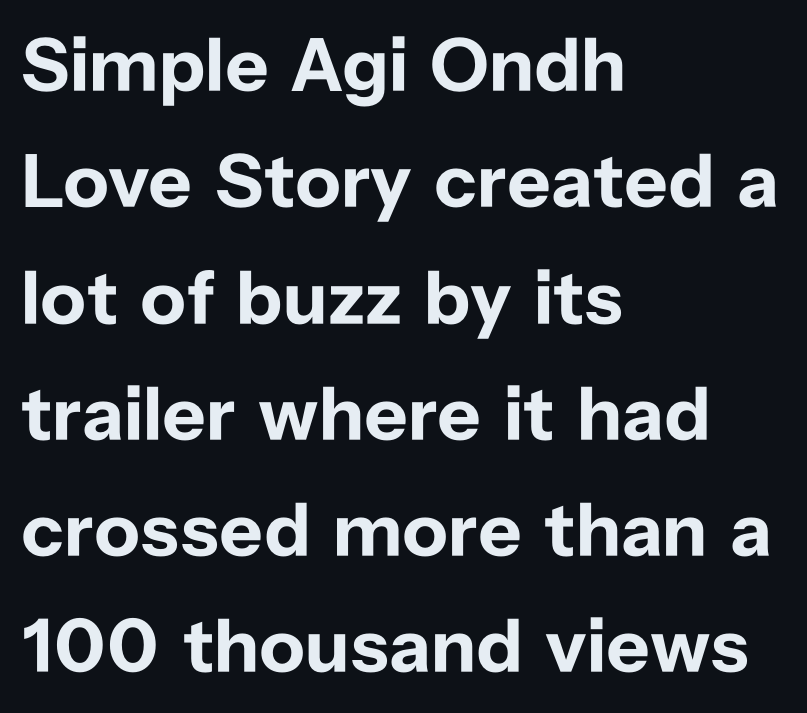
Heavy, bold letterforms. The type family on display is of the sans-serif kind. Quick note: interline space is typical. Visually the block forms a straight wall on the left and a jagged coastline on the right. Short note: letters normally spaced.
